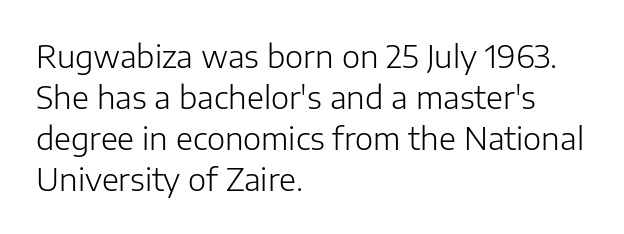
Q: Is the text bold? A: No.
Q: Is the text italic (slanted)? A: No, it is upright.
Q: Is the typeface a serif or a sans-serif typeface? A: Sans-serif.
Q: Is the text underlined? A: No.
Q: How is the paragraph aligned? A: Left-aligned.
Q: Is the spacing between letters normal or unusually wide? A: Normal.
Q: Is the spacing between lines tight, normal or loose? A: Normal.
Q: Width (condensed, normal, or wide)? A: Normal.
Q: Stroke contrast? A: Low.
Q: x-height? A: Medium.
Q: Monospaced? A: No.
